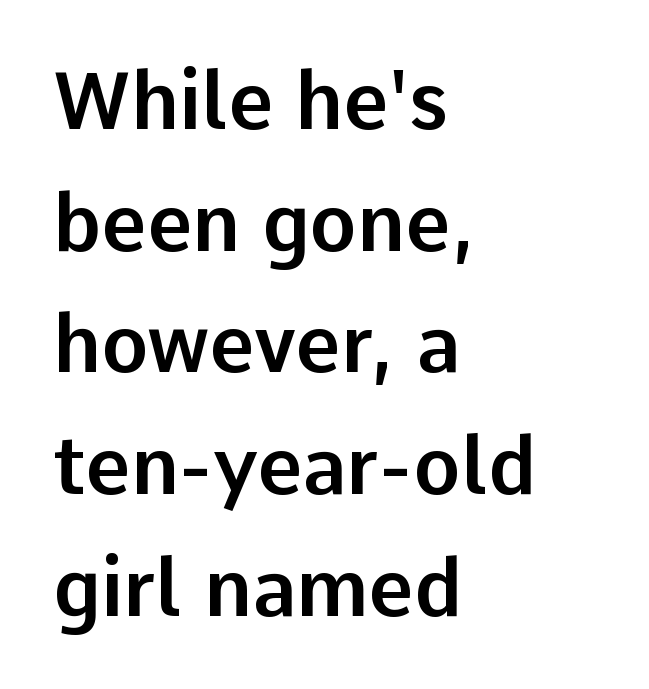
The image shows 79 px sans-serif type, upright; set left-aligned, normal line spacing (1.54x), normal letter spacing, not underlined; low stroke contrast and a medium x-height.
